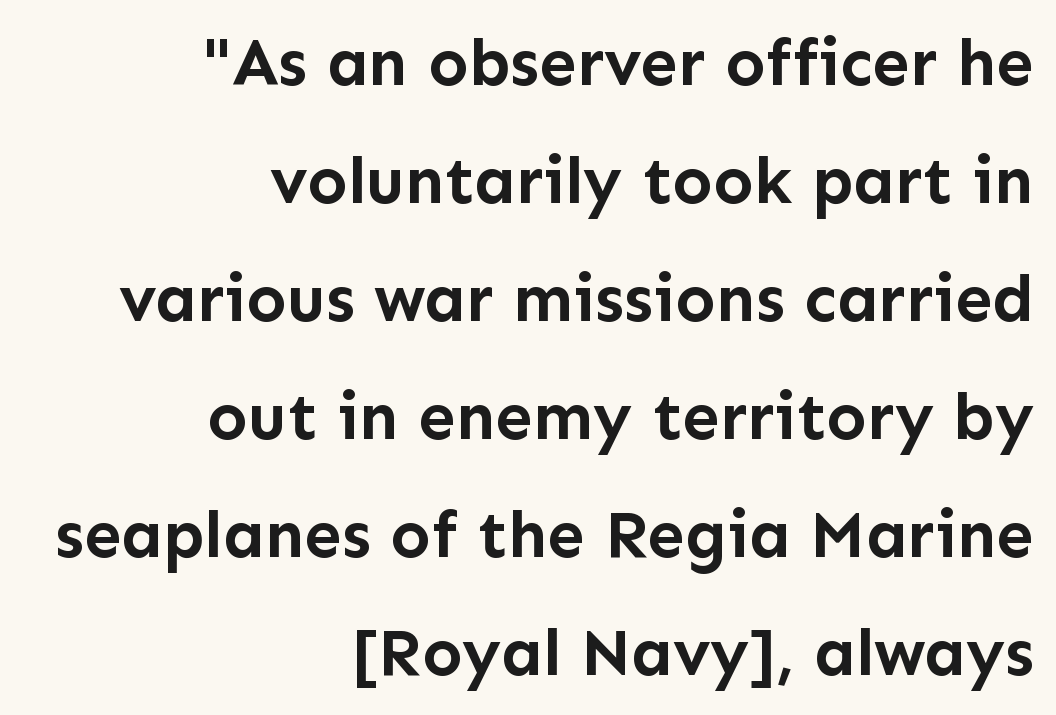
The letters sit at their default tracking, neither squeezed nor spread. Type without underlining. All the whitespace from short lines collects on the left. The rendering uses a bold face; every stroke is thick and dark. These lines are rendered in a variable-pitch font.
